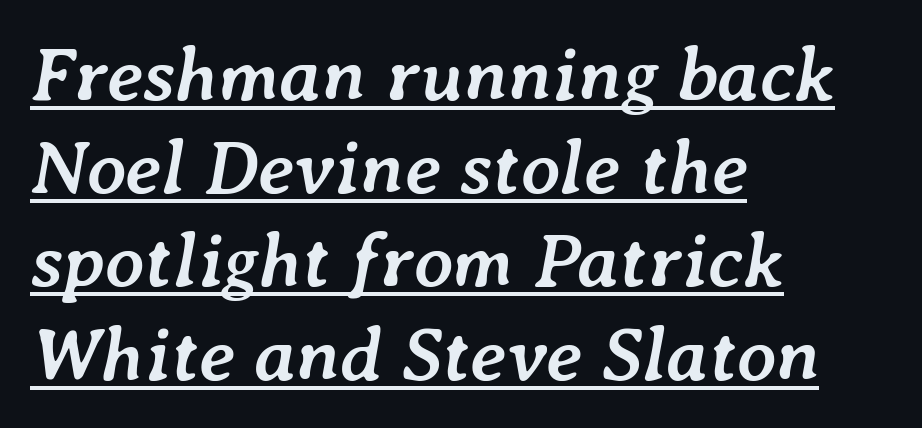
Q: Is the text bold? A: Yes.
Q: Is the text italic (slanted)? A: Yes, it leans right by about 7 degrees.
Q: Is the text underlined? A: Yes.
Q: How is the paragraph aligned? A: Left-aligned.
Q: Is the spacing between letters normal or unusually wide? A: Normal.
Q: Width (condensed, normal, or wide)? A: Normal.
Q: Stroke contrast? A: Low.
Q: x-height? A: Medium.
Q: Monospaced? A: No.
